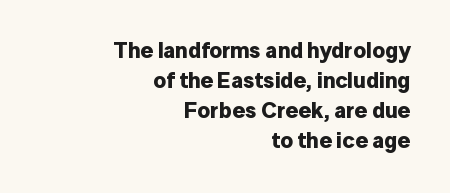
The image shows 22 px bold type, upright; set right-aligned, normal line spacing (1.36x), normal letter spacing, not underlined.
